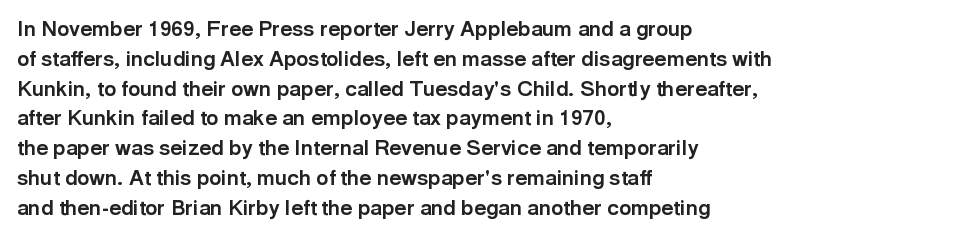
{"italic": "no", "bold": "yes", "underline": "no", "align": "left", "line_spacing": "normal", "line_spacing_ratio": 1.42, "letter_spacing": "normal", "letter_spacing_em": 0.0, "glyph_px": 21}
